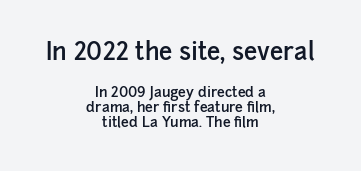
Q: Is the text bold? A: Semi-bold.
Q: Is the text italic (slanted)? A: No, it is upright.
Q: Is the text underlined? A: No.
Q: How is the paragraph aligned? A: Centered.
Q: Is the spacing between letters normal or unusually wide? A: Normal.
Q: Is the spacing between lines tight, normal or loose? A: Tight.
Q: Which block of text is set in a larger size, the first (top) or the second (bottom)? A: The first (top) one.
